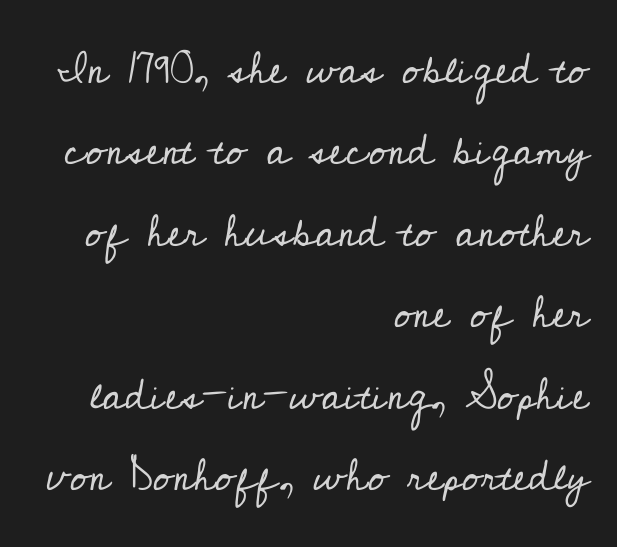
The image shows 44 px regular-weight serif type; set right-aligned, line spacing 1.85x, normal letter spacing, not underlined; low stroke contrast and a small x-height.
